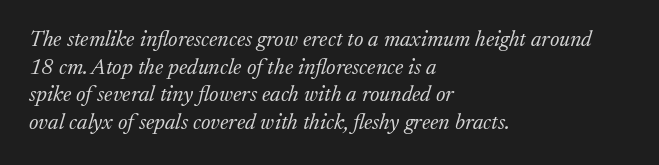
These lines stack with their left ends in a neat column. Italic? Definitely — the glyphs are oblique. The foot of each line stays bare and open. Each new line begins a customary step beneath the previous one. The cut favours lightness, reaching ordinary text weight at its darkest. This sample uses plain, unmodified letter spacing.
